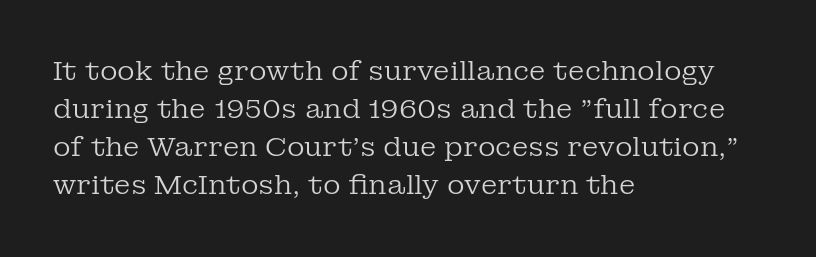
{"italic": "no", "bold": "no", "underline": "no", "align": "left", "line_spacing": "normal", "line_spacing_ratio": 1.41, "letter_spacing": "normal", "letter_spacing_em": 0.0, "glyph_px": 27}
